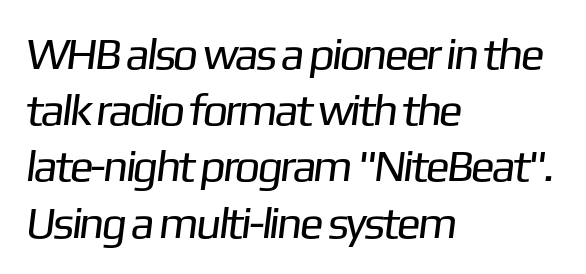
Q: Is the text bold? A: No.
Q: Is the typeface a serif or a sans-serif typeface? A: Sans-serif.
Q: Is the text underlined? A: No.
Q: How is the paragraph aligned? A: Left-aligned.
Q: Is the spacing between letters normal or unusually wide? A: Normal.
Q: Is the spacing between lines tight, normal or loose? A: Normal.
Q: Width (condensed, normal, or wide)? A: Normal.
Q: Stroke contrast? A: Low.
Q: x-height? A: Medium.
Q: Monospaced? A: No.
